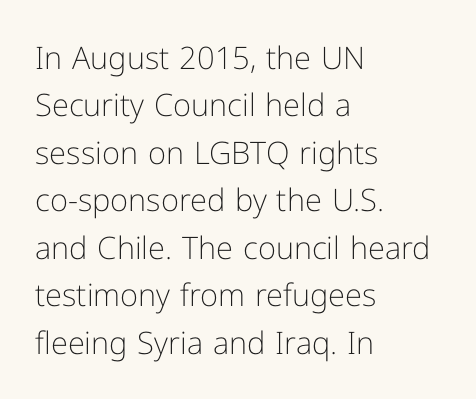
The image shows 31 px light sans-serif type, upright; set left-aligned, normal line spacing (1.53x), normal letter spacing, not underlined; low stroke contrast and a medium x-height.
